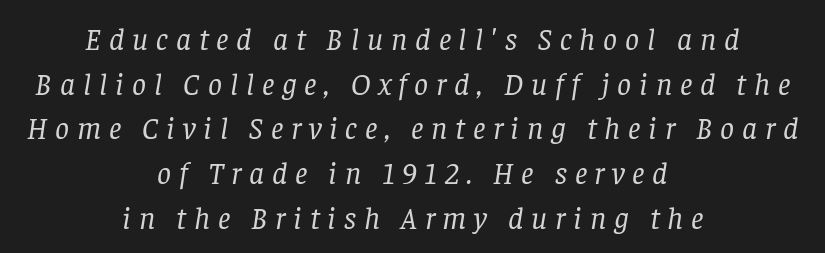
Q: Is the text bold? A: No.
Q: Is the text italic (slanted)? A: Yes, it leans right by about 8 degrees.
Q: Is the typeface a serif or a sans-serif typeface? A: Serif.
Q: Is the text underlined? A: No.
Q: How is the paragraph aligned? A: Centered.
Q: Is the spacing between letters normal or unusually wide? A: Unusually wide.
Q: Is the spacing between lines tight, normal or loose? A: Normal.
Q: Width (condensed, normal, or wide)? A: Normal.
Q: Stroke contrast? A: Low.
Q: x-height? A: Large.
Q: Monospaced? A: No.
